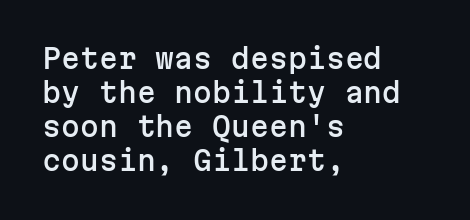
The image shows 27 px text type, upright; set left-aligned, normal line spacing (1.26x), normal letter spacing, not underlined.
